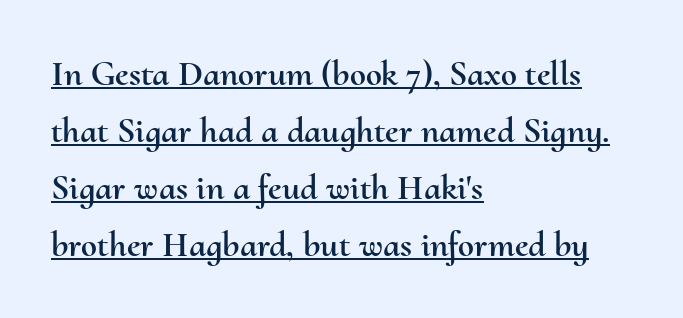
{"italic": "no", "width": "normal", "stroke_contrast": "medium", "x_height": "small", "monospaced": "no", "underline": "yes", "align": "left", "line_spacing": "normal", "line_spacing_ratio": 1.58, "letter_spacing": "normal", "letter_spacing_em": 0.0, "glyph_px": 36}
